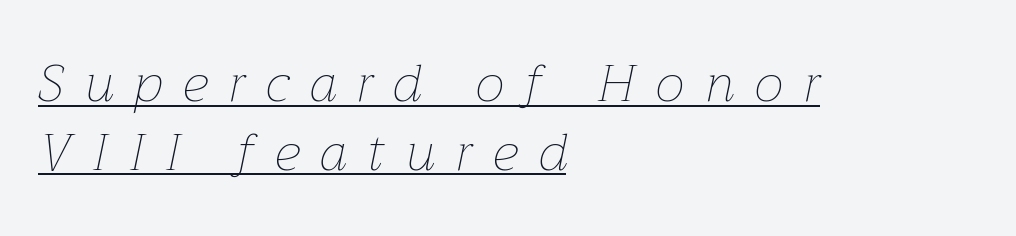
The image shows 52 px thin type, italic (leaning right); set left-aligned, normal line spacing (1.32x), unusually wide letter spacing (+0.41 em), underlined; low stroke contrast and a medium x-height.
